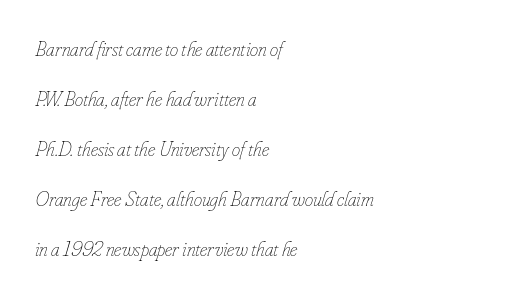
The image shows 21 px text type, italic (leaning right); set left-aligned, loose line spacing (2.38x), normal letter spacing, not underlined.
